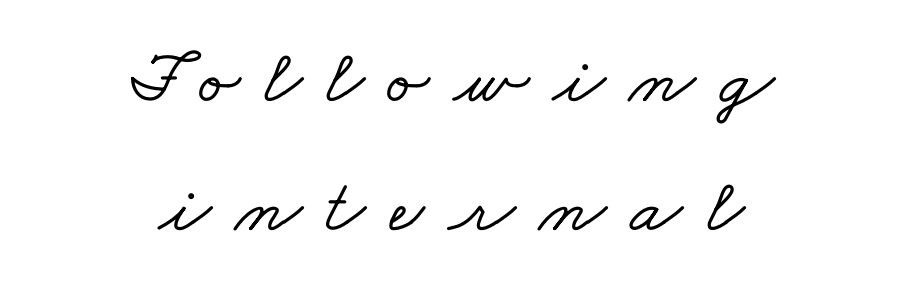
The image shows 77 px wide serif type; set centered, normal line spacing (1.67x), unusually wide letter spacing (+0.31 em), not underlined; low stroke contrast and a small x-height.
